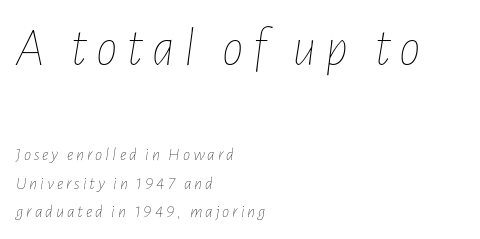
The image shows 54 px thin, condensed type, italic (leaning right); set left-aligned, normal line spacing (1.56x), not underlined; the first (top) block is 3.0x larger; low stroke contrast and a medium x-height.
